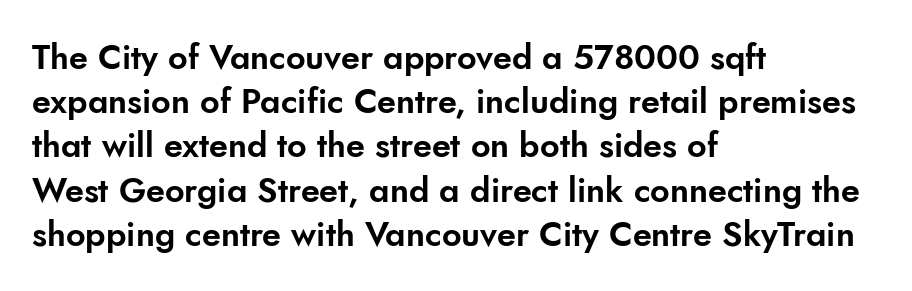
Q: Is the text italic (slanted)? A: No, it is upright.
Q: Is the typeface a serif or a sans-serif typeface? A: Sans-serif.
Q: Is the text underlined? A: No.
Q: How is the paragraph aligned? A: Left-aligned.
Q: Is the spacing between letters normal or unusually wide? A: Normal.
Q: Is the spacing between lines tight, normal or loose? A: Normal.
Q: Width (condensed, normal, or wide)? A: Normal.
Q: Stroke contrast? A: Low.
Q: x-height? A: Small.
Q: Monospaced? A: No.
